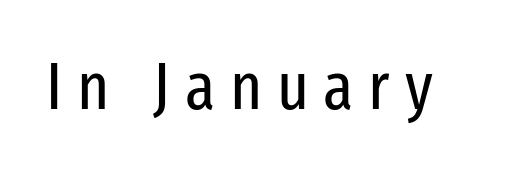
{"serif": "no", "italic": "no", "bold": "no", "weight": "regular", "width": "condensed", "stroke_contrast": "low", "x_height": "medium", "monospaced": "no", "underline": "no", "letter_spacing": "wide", "letter_spacing_em": 0.22, "glyph_px": 67}
